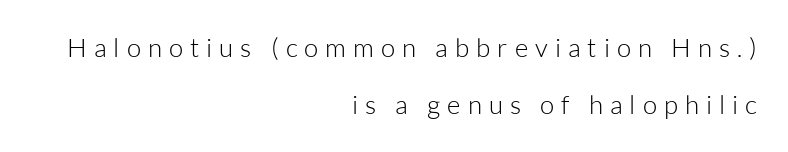
Q: Is the text bold? A: No.
Q: Is the text italic (slanted)? A: No, it is upright.
Q: Is the text underlined? A: No.
Q: How is the paragraph aligned? A: Right-aligned.
Q: Is the spacing between letters normal or unusually wide? A: Unusually wide.
Q: Is the spacing between lines tight, normal or loose? A: Loose.
